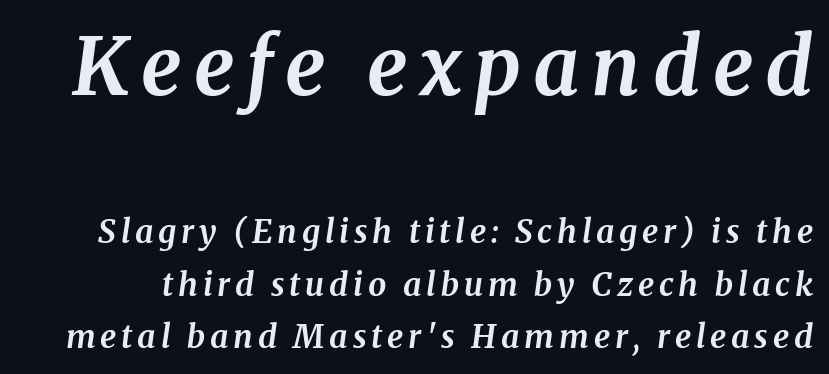
Q: Is the text bold? A: Yes.
Q: Is the text italic (slanted)? A: Yes, it leans right by about 8 degrees.
Q: Is the typeface a serif or a sans-serif typeface? A: Serif.
Q: Is the text underlined? A: No.
Q: Is the spacing between lines tight, normal or loose? A: Normal.
Q: Which block of text is set in a larger size, the first (top) or the second (bottom)? A: The first (top) one.
Q: Width (condensed, normal, or wide)? A: Normal.
Q: Stroke contrast? A: Medium.
Q: x-height? A: Medium.
Q: Monospaced? A: No.
